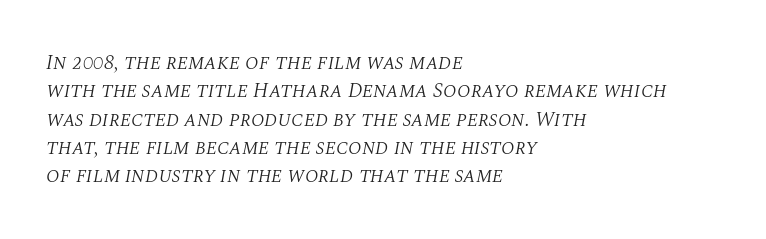
The image shows 21 px text type, italic (leaning right); set left-aligned, normal line spacing (1.35x), normal letter spacing, not underlined.
